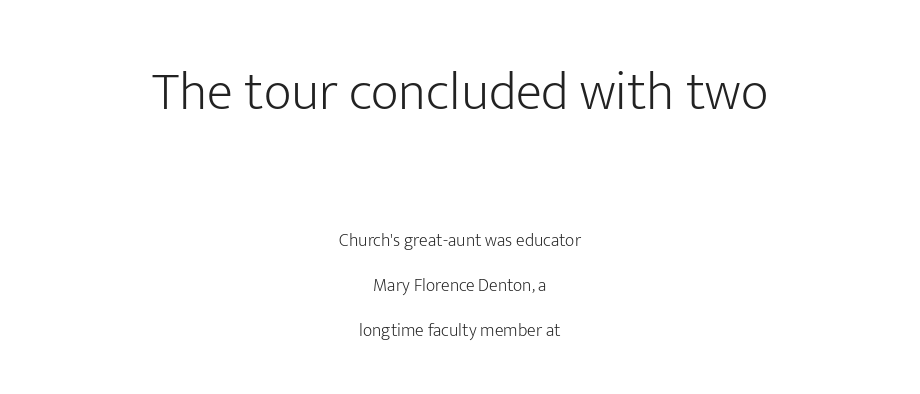
Unlike a traditional serif, this face leaves its strokes unadorned. In CSS terms this would be text-align: center. You could call the tracking neutral — neither tight nor loose. Here the first block reads like a headline and the second like body copy. Bare-footed words on every line. Character widths vary here, with narrow letters taking less room than wide ones.
